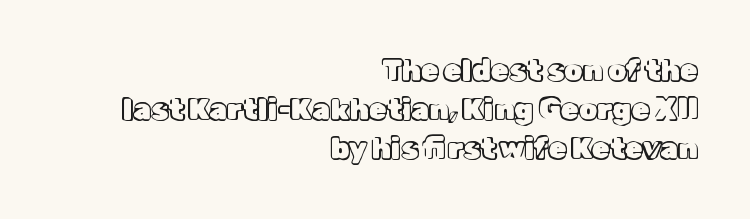
{"italic": "no", "width": "normal", "x_height": "medium", "monospaced": "no", "underline": "no", "align": "right", "line_spacing": "normal", "line_spacing_ratio": 1.35, "letter_spacing": "normal", "letter_spacing_em": 0.0, "glyph_px": 29}
